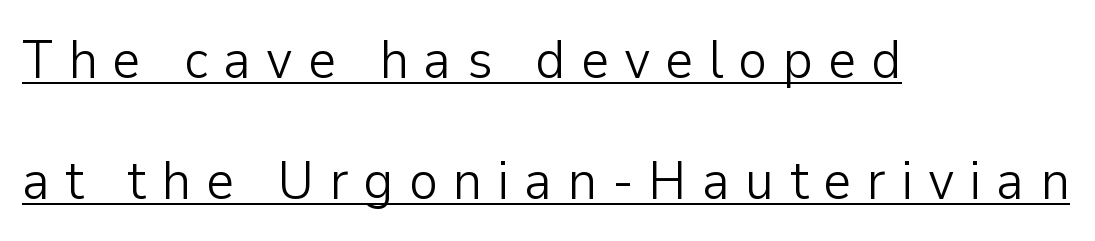
{"serif": "no", "italic": "no", "bold": "no", "weight": "light", "width": "normal", "stroke_contrast": "low", "x_height": "medium", "monospaced": "no", "underline": "yes", "align": "left", "line_spacing": "loose", "line_spacing_ratio": 2.2, "letter_spacing": "wide", "letter_spacing_em": 0.27, "glyph_px": 55}
